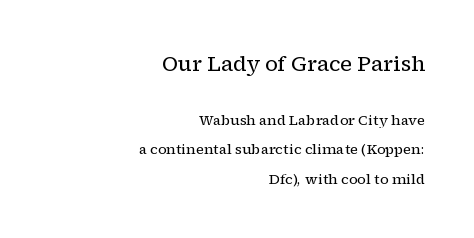
The image shows 21 px text type, upright; set right-aligned, loose line spacing (2.1x), normal letter spacing, not underlined; the first (top) block is 1.5x larger.
